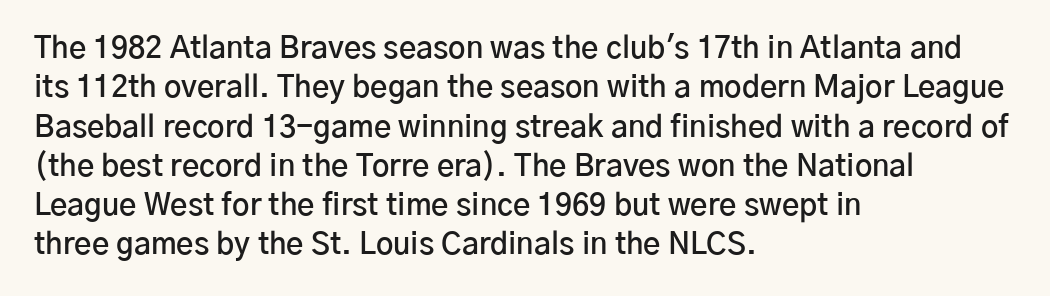
The letterforms sit shoulder to shoulder at normal distance. Teacher's note: observe the even left margin — that is flush-left alignment. Spacing verdict: proportional, widths tailored to each character. Are there feet on the stems? There aren't — it's a sans. The lettering stays uniformly vertical, giving the passage a roman look.
